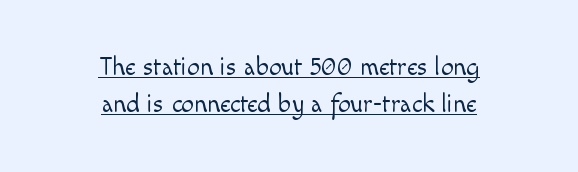
Stems here are at most as thick as an everyday book face. Notice how a bar underscores the lettering throughout. This rendering uses center alignment, leaving both contours irregular but symmetric. Reading down the column, the eye jumps a familiar distance to each next line.
